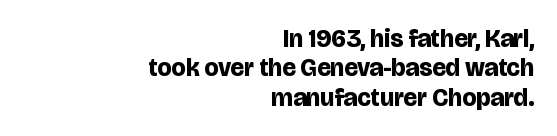
The tracking reads as untouched default to a designer's eye. Typographic density is high because the face is bold. The passage is arranged like a letterhead date or caption credit — flush right. The axis of the letterforms is exactly vertical. Decoration check: the copy has no underline.
